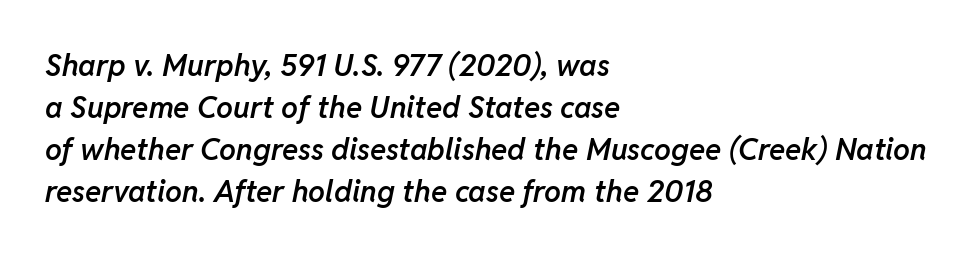
The image shows 30 px semibold type, italic (leaning right); set left-aligned, normal line spacing (1.4x), normal letter spacing, not underlined; low stroke contrast and a medium x-height.
